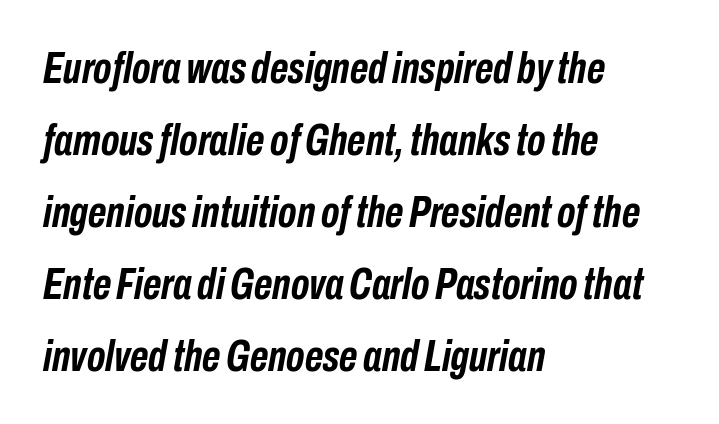
The lines in this sample share a left origin and differ only in where they stop. This is heavy type, rendered in bold. When letters slant like this, we call the style italic. A typesetter would call this proportional, since set widths differ per character.
